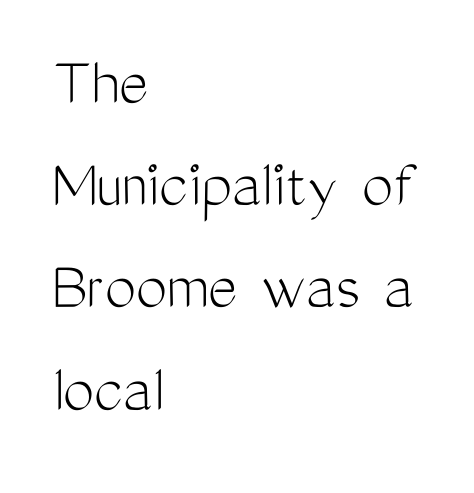
{"serif": "no", "italic": "no", "bold": "no", "weight": "light", "width": "condensed", "stroke_contrast": "medium", "x_height": "medium", "monospaced": "no", "underline": "no", "align": "left", "line_spacing": "normal", "line_spacing_ratio": 1.46, "letter_spacing": "normal", "letter_spacing_em": 0.0, "glyph_px": 70}
